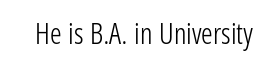
The image shows 29 px light, condensed sans-serif type, upright; set normal letter spacing, not underlined; low stroke contrast and a medium x-height.
